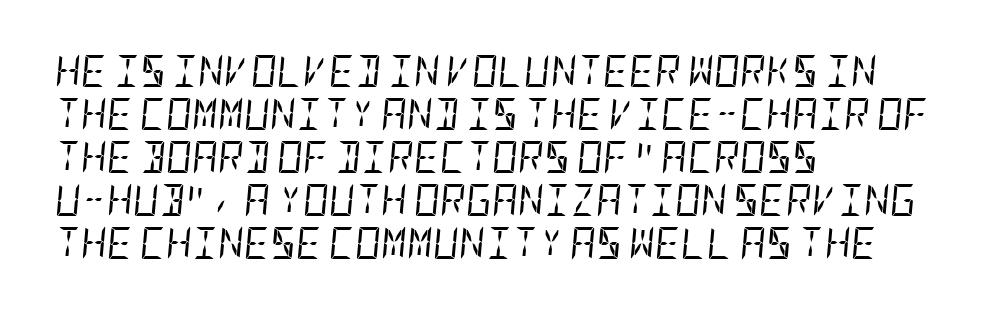
{"italic": "yes", "lean": "right", "slant_degrees": 5, "bold": "no", "weight": "regular", "width": "condensed", "stroke_contrast": "low", "x_height": "large", "underline": "no", "align": "left", "line_spacing": "normal", "line_spacing_ratio": 1.34, "letter_spacing": "normal", "letter_spacing_em": 0.0, "glyph_px": 32}
